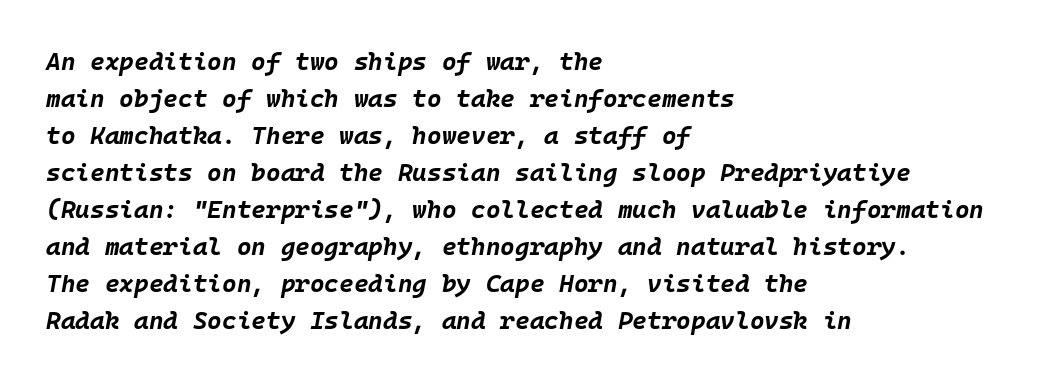
The foot of each line stays bare and open. The face used here is rendered with its standard letterfit. Heavy, bold letterforms. Tall strokes in this sample are angled rather than plumb.
